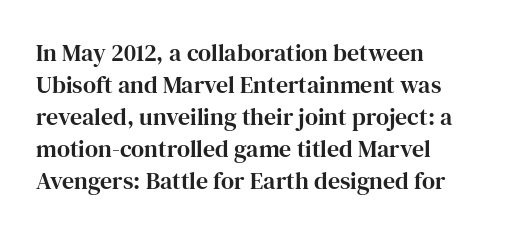
The image shows 24 px text type, upright; set left-aligned, normal line spacing (1.33x), normal letter spacing, not underlined.
